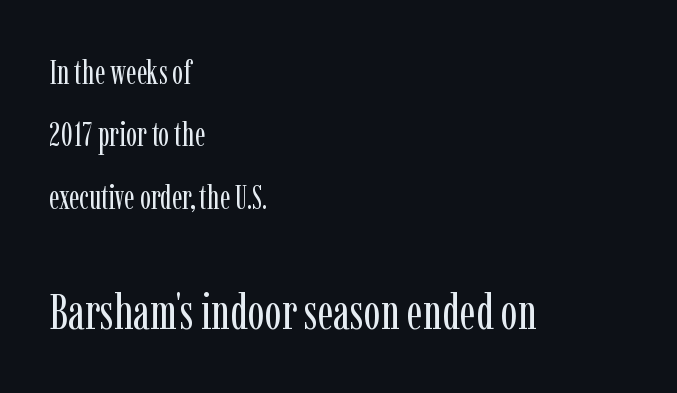
The image shows 50 px regular-weight, condensed serif type, upright; set left-aligned, line spacing 1.89x, normal letter spacing, not underlined; the second (bottom) block is 1.52x larger; low stroke contrast and a medium x-height.
